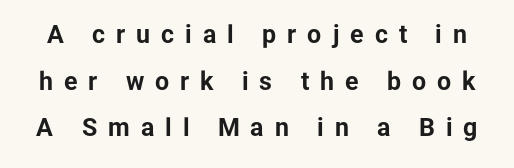
The image shows 25 px bold type, upright; set line spacing 1.87x, unusually wide letter spacing (+0.44 em), not underlined.
